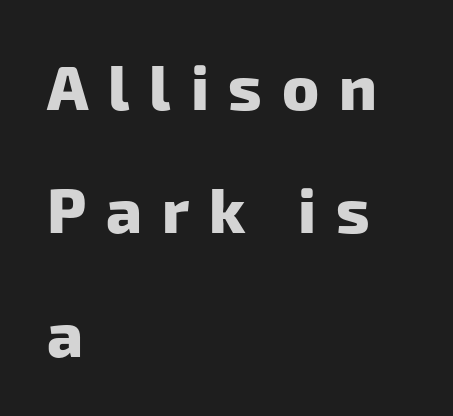
Compared with typical body copy, the letter spacing here is much looser. You could not count columns in this text — the font is proportionally spaced. Regarding serifs, this sample does without them. The block of text is sparse from top to bottom, with ample space between rows. Strong, thick strokes mark this as bold type. Every row of glyphs begins at an identical x-position on the left.
